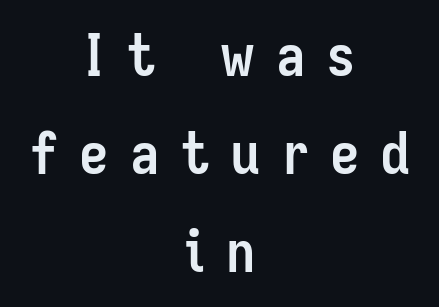
Letters rest on an invisible, unmarked baseline. The whitespace from short lines is split evenly between both sides. Varying glyph widths throughout — classic text-font behaviour. As a designer I'd log this as weight 700, bold. This is the regular roman posture of the typeface. In terms of leading, this rendering sits right in the middle.
